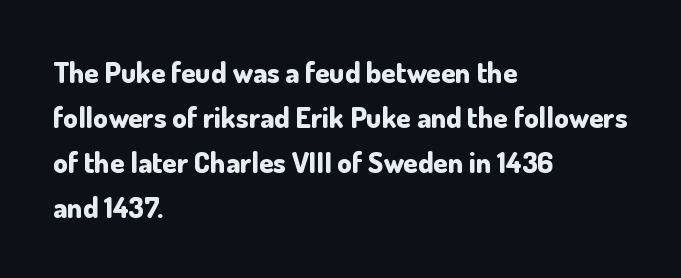
{"serif": "no", "italic": "no", "bold": "yes", "weight": "bold", "width": "normal", "stroke_contrast": "low", "x_height": "small", "monospaced": "no", "underline": "no", "align": "left", "line_spacing": "normal", "line_spacing_ratio": 1.55, "letter_spacing": "normal", "letter_spacing_em": 0.0, "glyph_px": 29}
